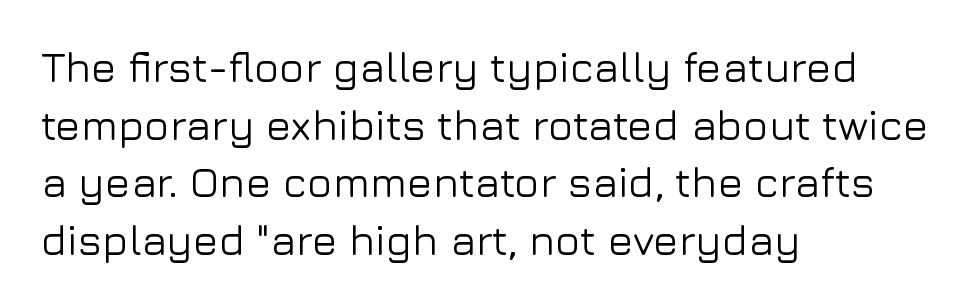
Q: Is the text italic (slanted)? A: No, it is upright.
Q: Is the typeface a serif or a sans-serif typeface? A: Sans-serif.
Q: Is the text underlined? A: No.
Q: How is the paragraph aligned? A: Left-aligned.
Q: Is the spacing between letters normal or unusually wide? A: Normal.
Q: Is the spacing between lines tight, normal or loose? A: Normal.
Q: Width (condensed, normal, or wide)? A: Normal.
Q: Stroke contrast? A: Low.
Q: x-height? A: Medium.
Q: Monospaced? A: No.
